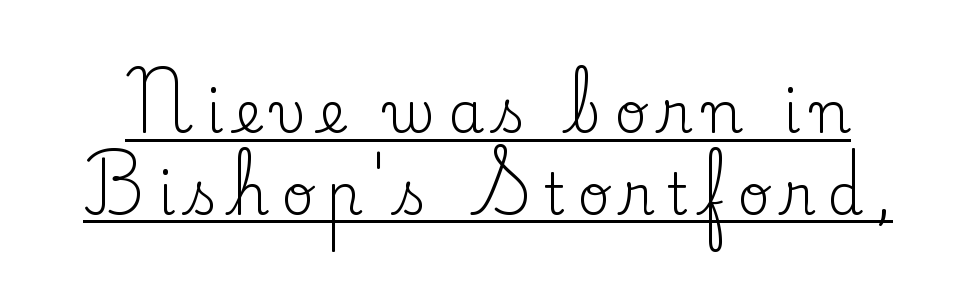
{"italic": "no", "bold": "no", "weight": "regular", "width": "normal", "stroke_contrast": "low", "x_height": "small", "monospaced": "no", "underline": "yes", "line_spacing": "normal", "line_spacing_ratio": 1.43, "letter_spacing": "wide", "letter_spacing_em": 0.21, "glyph_px": 57}
